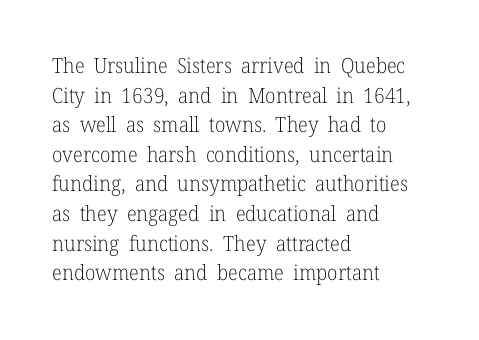
The image shows 21 px text type, upright; set left-aligned, normal line spacing (1.41x), normal letter spacing, not underlined.
